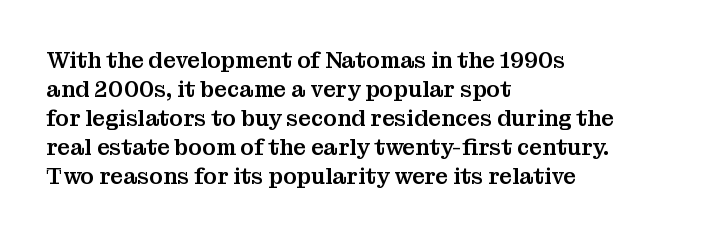
{"italic": "no", "underline": "no", "align": "left", "line_spacing": "normal", "line_spacing_ratio": 1.32, "letter_spacing": "normal", "letter_spacing_em": 0.0, "glyph_px": 22}
